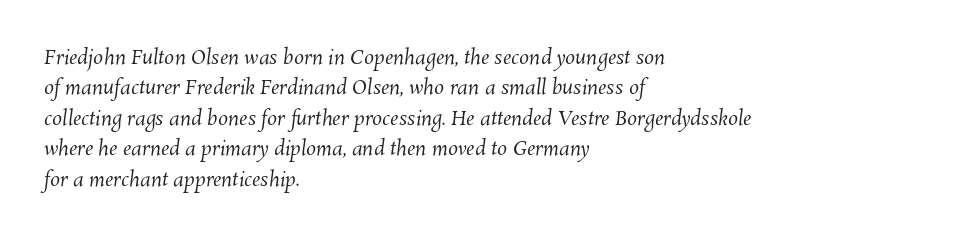
{"bold": "no", "underline": "no", "align": "left", "line_spacing": "normal", "line_spacing_ratio": 1.52, "letter_spacing": "normal", "letter_spacing_em": 0.0, "glyph_px": 20}
